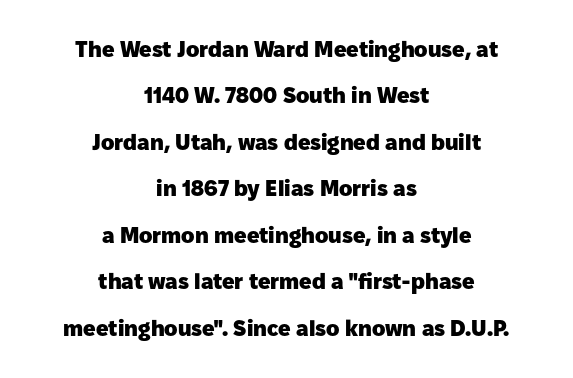
Q: Is the text bold? A: Yes.
Q: Is the text italic (slanted)? A: No, it is upright.
Q: Is the text underlined? A: No.
Q: How is the paragraph aligned? A: Centered.
Q: Is the spacing between letters normal or unusually wide? A: Normal.
Q: Is the spacing between lines tight, normal or loose? A: Loose.
